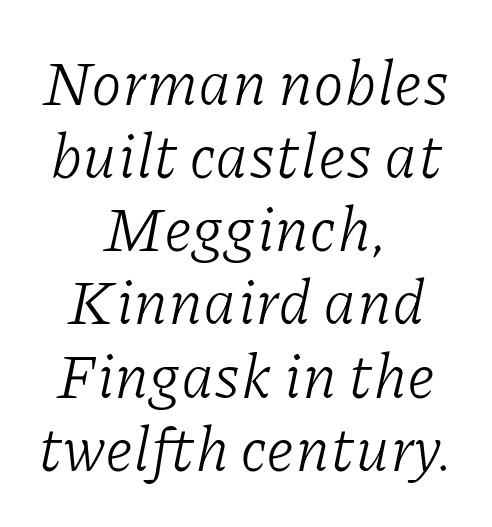
Notice how the stems are inclined rather than vertical — that's the hallmark of italics. The typeface has the unassuming heft of standard copy or less. Little horizontal feet cap the strokes, marking this as serif type. Descenders are the only things crossing below the line. Compared with typical body copy, the letter spacing here is the same.
